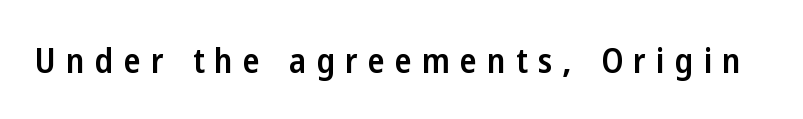
{"serif": "no", "italic": "no", "bold": "semi", "weight": "semibold", "width": "condensed", "stroke_contrast": "low", "x_height": "medium", "monospaced": "no", "underline": "no", "letter_spacing": "wide", "letter_spacing_em": 0.29, "glyph_px": 35}
